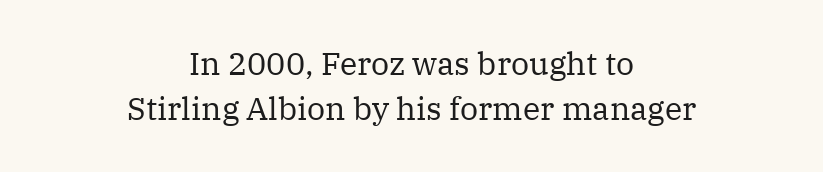
The image shows 32 px regular-weight serif type, upright; set centered, normal line spacing (1.41x), normal letter spacing, not underlined; medium stroke contrast and a medium x-height.
